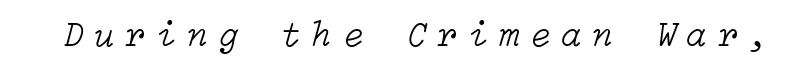
You could only call the tracking loose — the letters float apart. No word sits above an underline. The text carries the slant typical of an italic or oblique font. This is not heavy type; no bold has been used.
